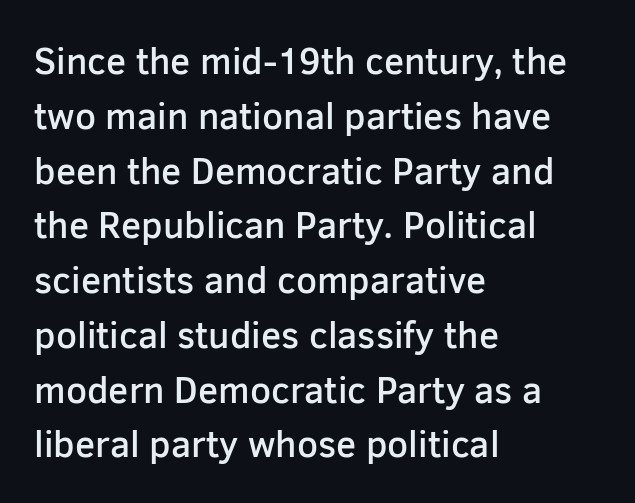
Q: Is the text bold? A: Semi-bold.
Q: Is the text italic (slanted)? A: No, it is upright.
Q: Is the typeface a serif or a sans-serif typeface? A: Sans-serif.
Q: Is the text underlined? A: No.
Q: How is the paragraph aligned? A: Left-aligned.
Q: Is the spacing between letters normal or unusually wide? A: Normal.
Q: Is the spacing between lines tight, normal or loose? A: Normal.
Q: Width (condensed, normal, or wide)? A: Normal.
Q: Stroke contrast? A: Low.
Q: x-height? A: Medium.
Q: Monospaced? A: No.
